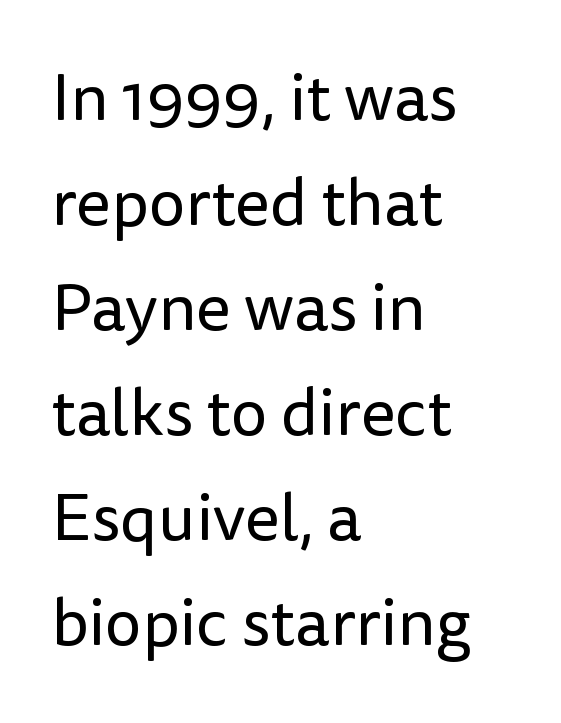
Q: Is the text bold? A: No.
Q: Is the text italic (slanted)? A: No, it is upright.
Q: Is the typeface a serif or a sans-serif typeface? A: Sans-serif.
Q: Is the text underlined? A: No.
Q: How is the paragraph aligned? A: Left-aligned.
Q: Is the spacing between letters normal or unusually wide? A: Normal.
Q: Is the spacing between lines tight, normal or loose? A: Normal.
Q: Width (condensed, normal, or wide)? A: Normal.
Q: Stroke contrast? A: Low.
Q: x-height? A: Medium.
Q: Monospaced? A: No.
